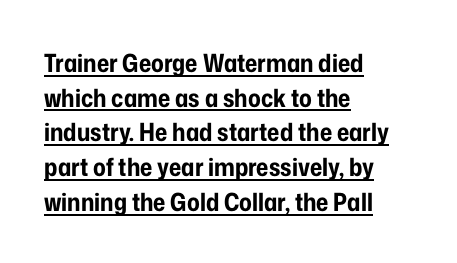
As a designer I'd log this as weight 700, bold. Looks like someone drew a line under every word here. The space between consecutive lines is moderate. Where is the straight margin? On the left. Honestly, the letter spacing is just normal — you wouldn't notice it. Does the lettering tilt? It doesn't — this is upright.
